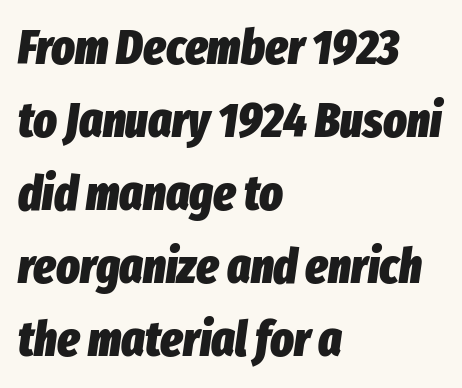
The image shows 49 px heavy, condensed type, italic (leaning right); set left-aligned, normal line spacing (1.49x), normal letter spacing, not underlined; low stroke contrast and a medium x-height.
